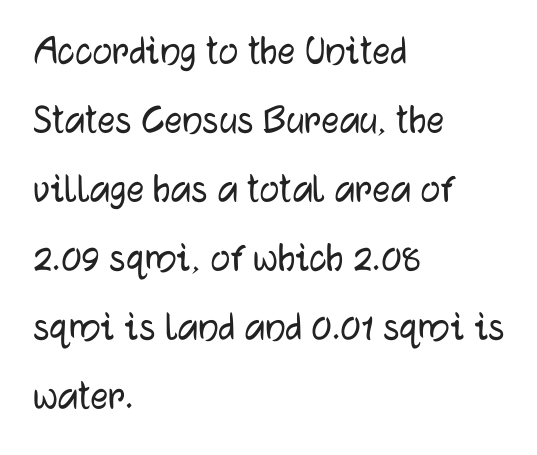
The image shows 44 px sans-serif type, upright; set left-aligned, normal line spacing (1.57x), normal letter spacing, not underlined; low stroke contrast and a medium x-height.
